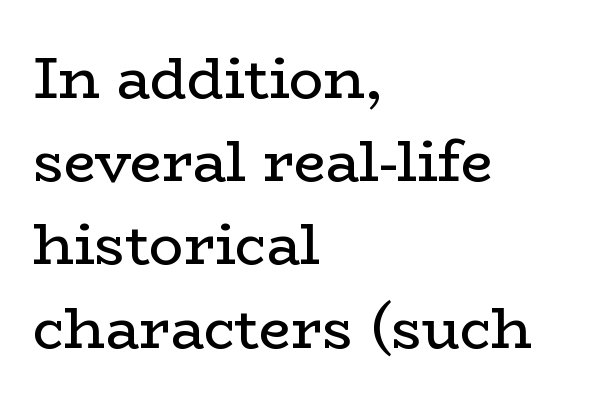
The image shows 57 px regular-weight, wide serif type, upright; set left-aligned, normal line spacing (1.46x), normal letter spacing, not underlined; low stroke contrast and a medium x-height.
